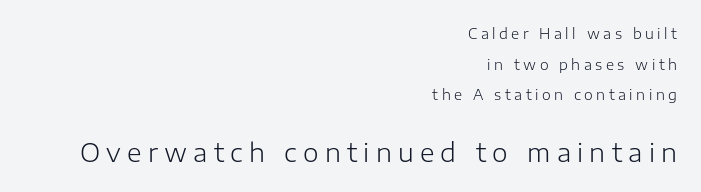
These lines stand farther apart than default settings would place them. Substantial extra tracking has been applied to these lines. Weight: not bold — regular or lighter. Unlike italic type, these characters show no tilt at all. Between these two stacked blocks, the lower one wins on size. These lines are set flush right with a ragged left edge.
